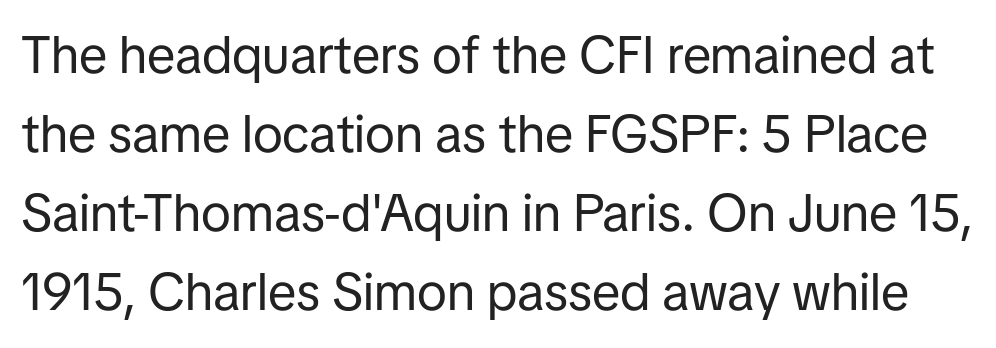
{"serif": "no", "italic": "no", "bold": "no", "weight": "regular", "width": "normal", "stroke_contrast": "low", "x_height": "medium", "monospaced": "no", "underline": "no", "line_spacing": "normal", "line_spacing_ratio": 1.52, "letter_spacing": "normal", "letter_spacing_em": 0.0, "glyph_px": 52}
